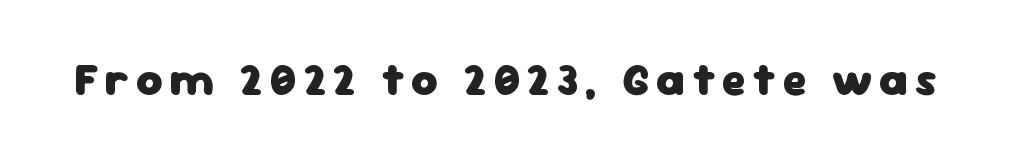
{"serif": "no", "italic": "no", "bold": "yes", "weight": "heavy", "width": "normal", "stroke_contrast": "low", "x_height": "medium", "monospaced": "no", "underline": "no", "glyph_px": 45}
